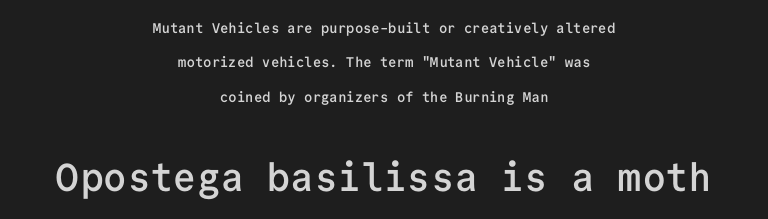
Q: Is the text bold? A: Semi-bold.
Q: Is the text italic (slanted)? A: No, it is upright.
Q: Is the typeface a serif or a sans-serif typeface? A: Sans-serif.
Q: Is the text underlined? A: No.
Q: How is the paragraph aligned? A: Centered.
Q: Is the spacing between letters normal or unusually wide? A: Normal.
Q: Is the spacing between lines tight, normal or loose? A: Loose.
Q: Which block of text is set in a larger size, the first (top) or the second (bottom)? A: The second (bottom) one.
Q: Width (condensed, normal, or wide)? A: Normal.
Q: Stroke contrast? A: Low.
Q: x-height? A: Medium.
Q: Monospaced? A: Yes.
